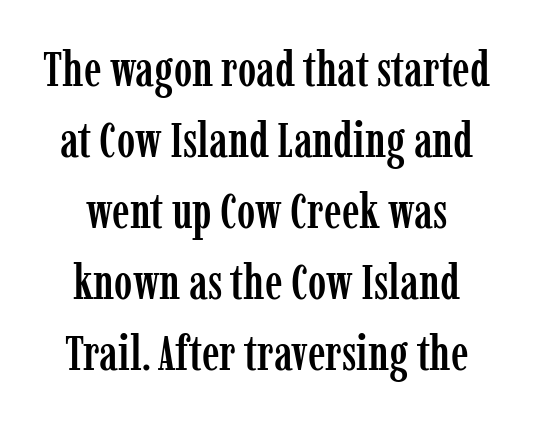
Every stem runs plumb, perpendicular to the baseline. This sample has the flowing, uneven cadence of proportional lettering. Each row of text sits above clean, open space. The lines sit at an ordinary, default distance from one another. The characters display serif detailing at their extremities.
